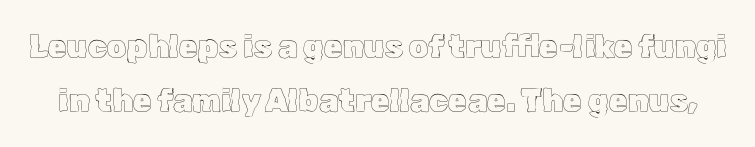
The image shows 31 px text type, upright; set line spacing 1.73x, normal letter spacing, not underlined; a medium x-height.
